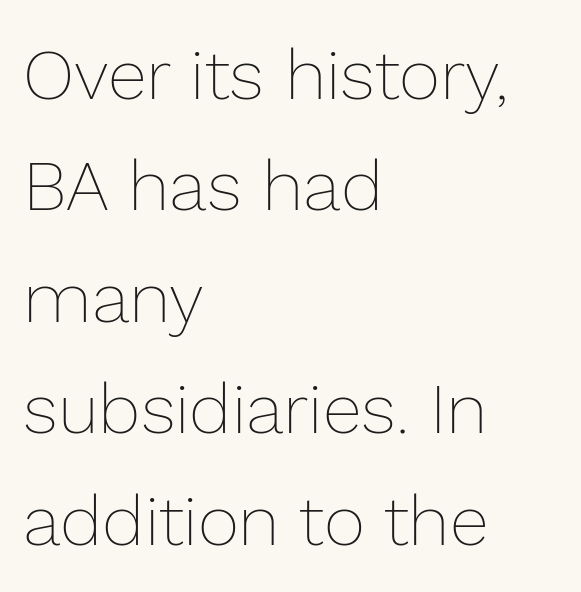
The image shows 71 px thin type, upright; set left-aligned, normal line spacing (1.57x), normal letter spacing, not underlined; low stroke contrast and a medium x-height.
